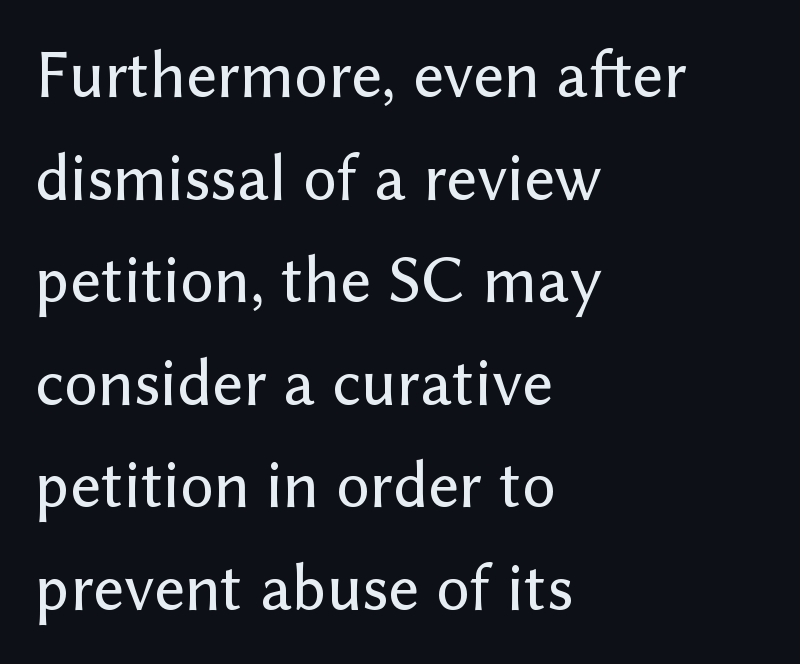
Q: Is the text italic (slanted)? A: No, it is upright.
Q: Is the typeface a serif or a sans-serif typeface? A: Sans-serif.
Q: Is the text underlined? A: No.
Q: How is the paragraph aligned? A: Left-aligned.
Q: Is the spacing between letters normal or unusually wide? A: Normal.
Q: Is the spacing between lines tight, normal or loose? A: Normal.
Q: Width (condensed, normal, or wide)? A: Normal.
Q: Stroke contrast? A: Low.
Q: x-height? A: Medium.
Q: Monospaced? A: No.
